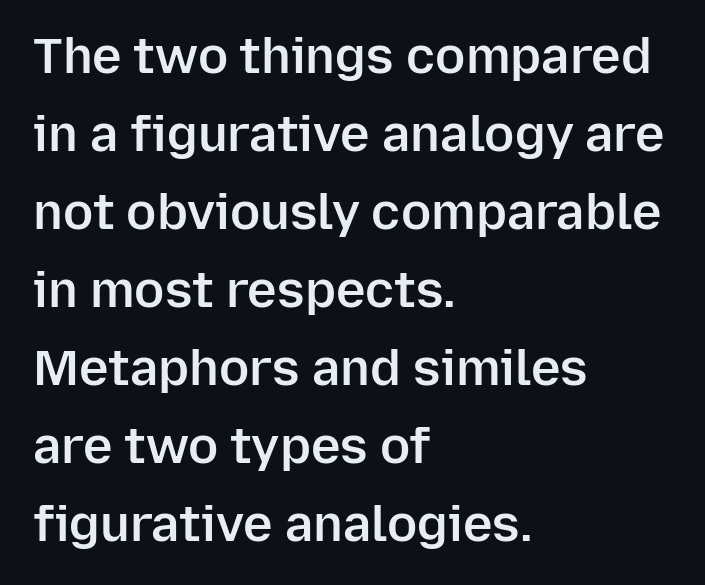
Q: Is the text bold? A: Semi-bold.
Q: Is the text italic (slanted)? A: No, it is upright.
Q: Is the typeface a serif or a sans-serif typeface? A: Sans-serif.
Q: Is the text underlined? A: No.
Q: How is the paragraph aligned? A: Left-aligned.
Q: Is the spacing between letters normal or unusually wide? A: Normal.
Q: Is the spacing between lines tight, normal or loose? A: Normal.
Q: Width (condensed, normal, or wide)? A: Normal.
Q: Stroke contrast? A: Low.
Q: x-height? A: Medium.
Q: Monospaced? A: No.
